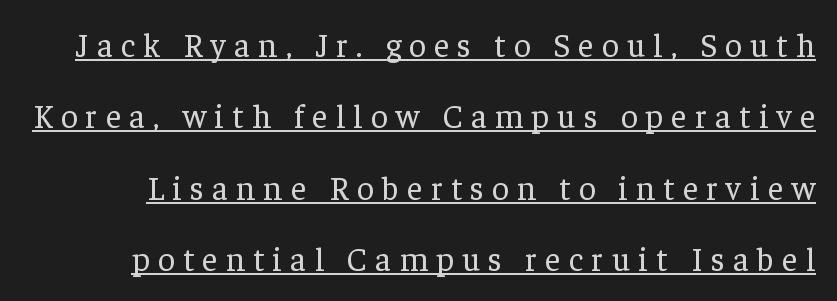
{"serif": "yes", "italic": "no", "bold": "no", "weight": "regular", "width": "normal", "stroke_contrast": "low", "x_height": "medium", "monospaced": "no", "underline": "yes", "line_spacing": "loose", "line_spacing_ratio": 2.16, "letter_spacing": "wide", "letter_spacing_em": 0.25, "glyph_px": 33}
